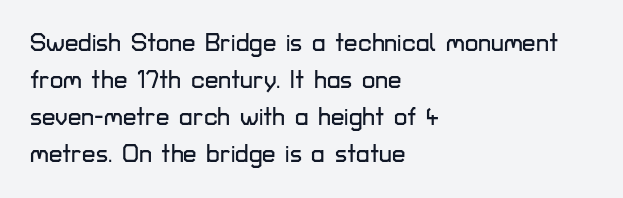
Q: Is the text italic (slanted)? A: No, it is upright.
Q: Is the text underlined? A: No.
Q: How is the paragraph aligned? A: Left-aligned.
Q: Is the spacing between letters normal or unusually wide? A: Normal.
Q: Is the spacing between lines tight, normal or loose? A: Normal.
